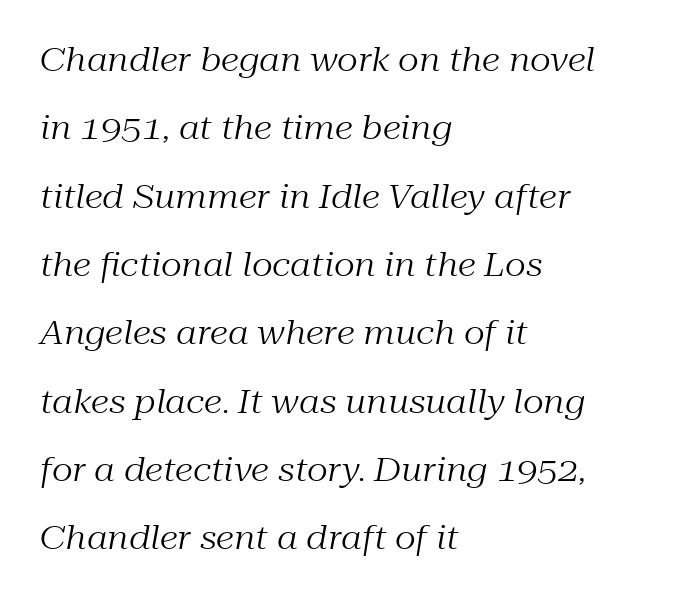
The text was rendered using a seriffed face with decorative stroke endings. Character widths vary here, with narrow letters taking less room than wide ones. Line starts are locked; line ends wander. This block would shrink considerably if given ordinary leading; it's expanded now. The axis of the letterforms is tilted away from vertical.
